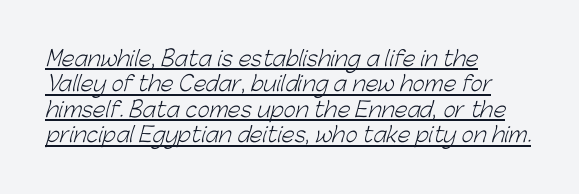
The image shows 21 px text type; set left-aligned, line spacing 1.21x, normal letter spacing, underlined.
